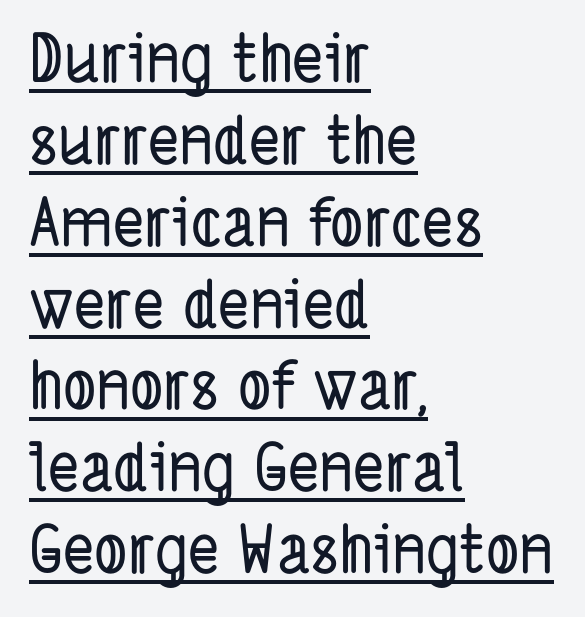
In designer terms, the underline attribute is active on this setting. Is this a sans? Yes — the strokes have no serifs. The letters advance in unequal steps, a hallmark of proportional type. You could call the tracking neutral — neither tight nor loose. If you drew a ruler down the left edge, every line would touch it.
